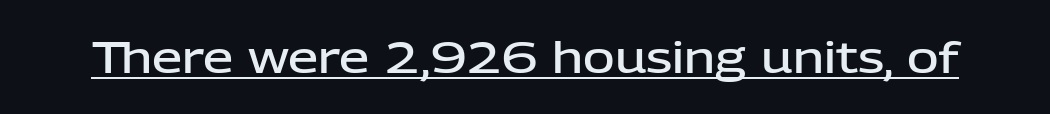
{"serif": "no", "italic": "no", "bold": "semi", "weight": "semibold", "width": "normal", "stroke_contrast": "low", "x_height": "medium", "monospaced": "no", "underline": "yes", "letter_spacing": "normal", "letter_spacing_em": 0.0, "glyph_px": 43}
